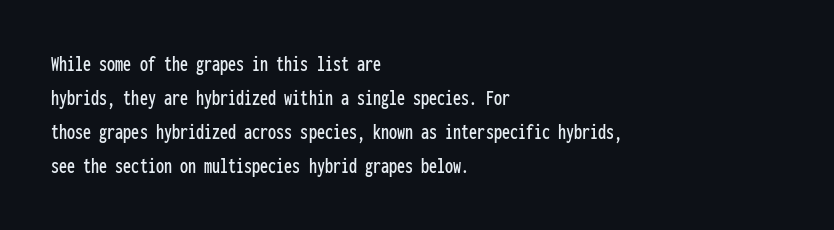
The image shows 23 px text type, upright; set left-aligned, normal line spacing (1.48x), normal letter spacing, not underlined.
